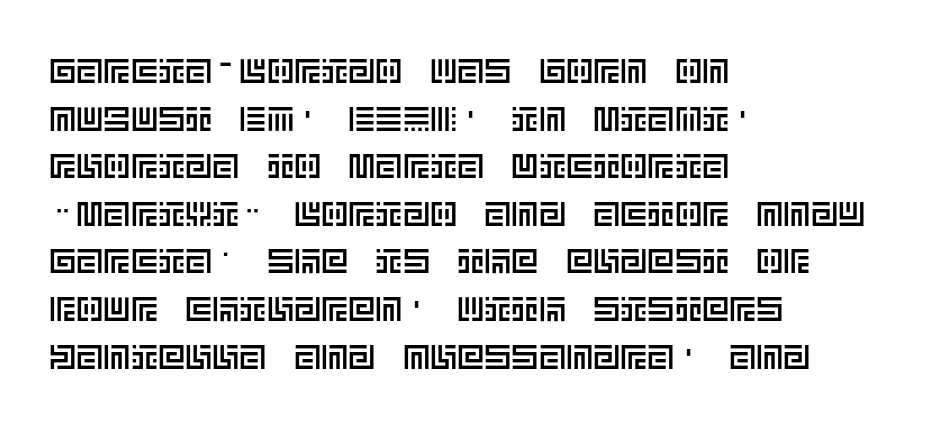
{"italic": "no", "width": "normal", "x_height": "large", "underline": "no", "align": "left", "line_spacing": "normal", "line_spacing_ratio": 1.4, "letter_spacing": "normal", "letter_spacing_em": 0.0, "glyph_px": 34}
